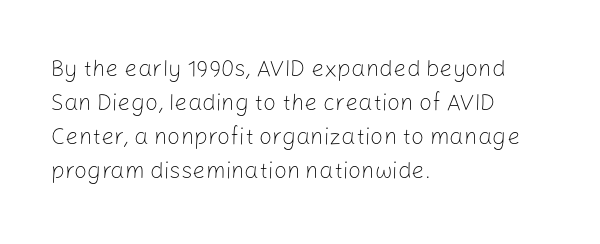
{"italic": "no", "bold": "no", "underline": "no", "align": "left", "line_spacing": "normal", "line_spacing_ratio": 1.48, "letter_spacing": "normal", "letter_spacing_em": 0.0, "glyph_px": 23}
